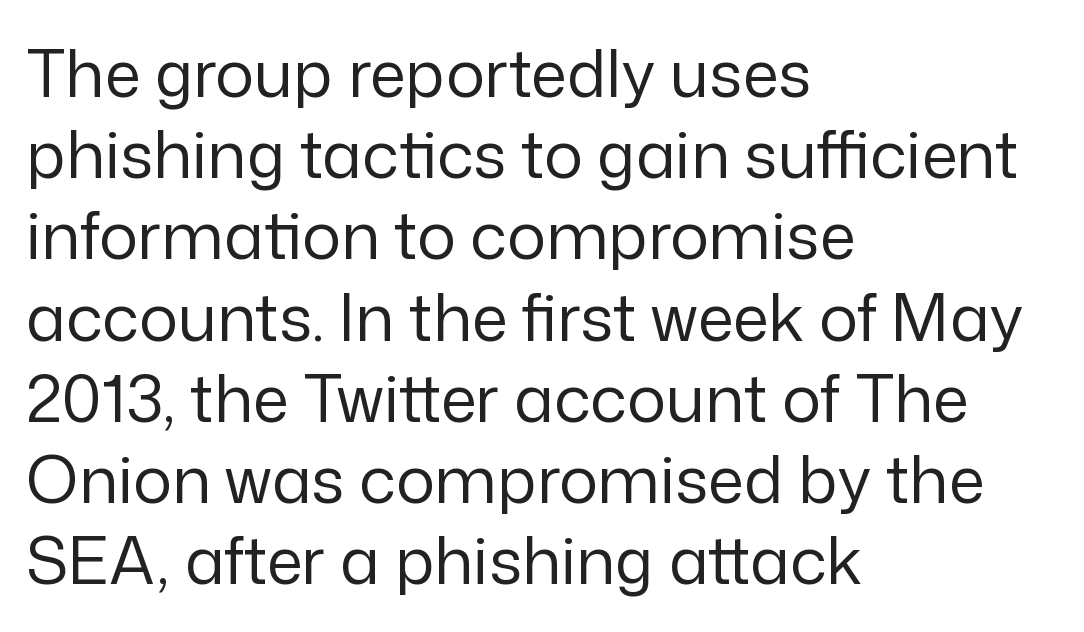
{"serif": "no", "italic": "no", "bold": "no", "weight": "regular", "width": "normal", "stroke_contrast": "low", "x_height": "medium", "monospaced": "no", "underline": "no", "align": "left", "line_spacing": "normal", "line_spacing_ratio": 1.25, "letter_spacing": "normal", "letter_spacing_em": 0.0, "glyph_px": 65}
